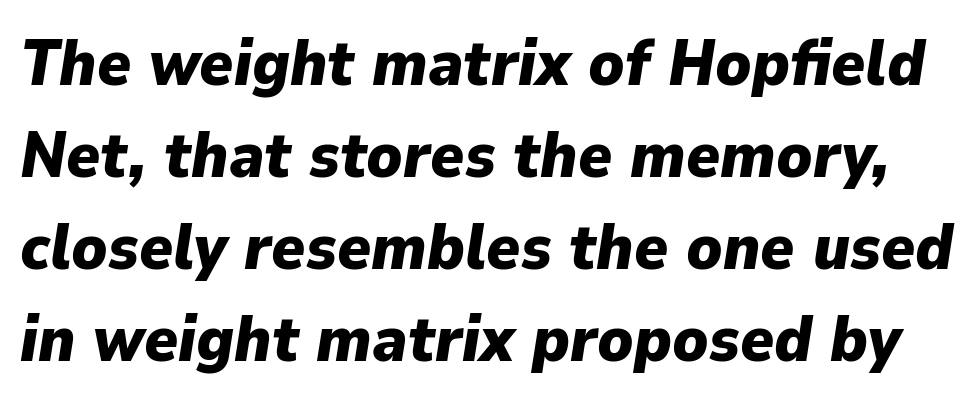
Q: Is the text bold? A: Yes.
Q: Is the text italic (slanted)? A: Yes, it leans right by about 9 degrees.
Q: Is the text underlined? A: No.
Q: Is the spacing between letters normal or unusually wide? A: Normal.
Q: Is the spacing between lines tight, normal or loose? A: Normal.
Q: Width (condensed, normal, or wide)? A: Normal.
Q: Stroke contrast? A: Low.
Q: x-height? A: Medium.
Q: Monospaced? A: No.
